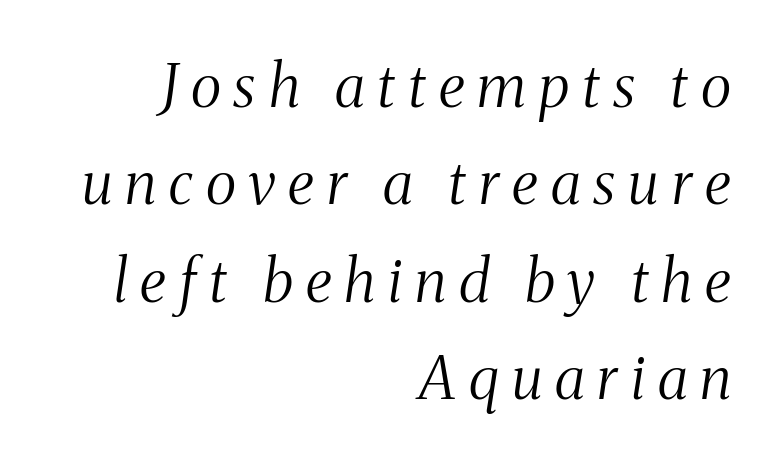
{"serif": "yes", "italic": "yes", "lean": "right", "slant_degrees": 8, "bold": "no", "weight": "light", "width": "condensed", "stroke_contrast": "medium", "x_height": "medium", "monospaced": "no", "underline": "no", "align": "right", "line_spacing": "normal", "line_spacing_ratio": 1.65, "letter_spacing": "wide", "letter_spacing_em": 0.22, "glyph_px": 59}
